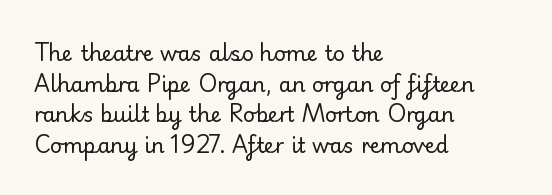
{"italic": "no", "bold": "no", "underline": "no", "align": "left", "line_spacing": "normal", "line_spacing_ratio": 1.46, "letter_spacing": "normal", "letter_spacing_em": 0.0, "glyph_px": 21}
